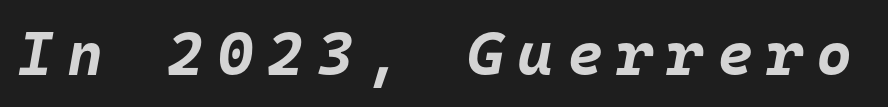
Q: Is the text bold? A: Yes.
Q: Is the text italic (slanted)? A: Yes, it leans right by about 10 degrees.
Q: Is the text underlined? A: No.
Q: Is the spacing between letters normal or unusually wide? A: Unusually wide.
Q: Width (condensed, normal, or wide)? A: Normal.
Q: Stroke contrast? A: Low.
Q: x-height? A: Large.
Q: Monospaced? A: Yes.
